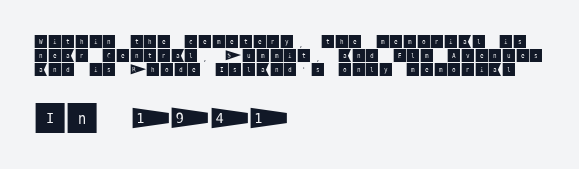
The image shows 33 px sans-serif type, upright; set left-aligned, tight line spacing (0.99x), normal letter spacing, not underlined; the second (bottom) block is 2.36x larger; medium stroke contrast and a large x-height.
